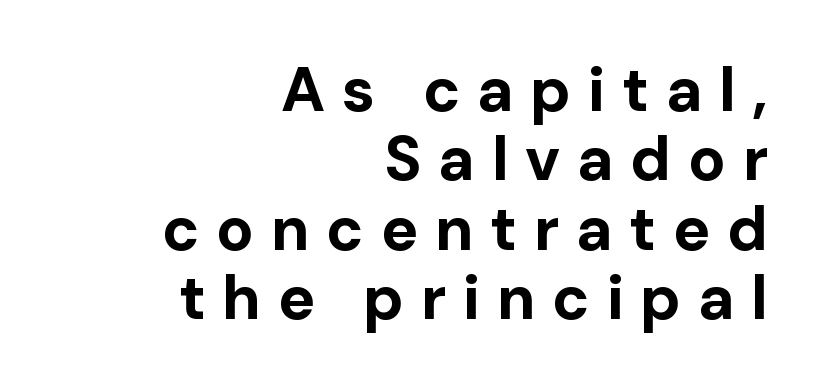
Q: Is the text bold? A: Yes.
Q: Is the text italic (slanted)? A: No, it is upright.
Q: Is the typeface a serif or a sans-serif typeface? A: Sans-serif.
Q: Is the text underlined? A: No.
Q: How is the paragraph aligned? A: Right-aligned.
Q: Is the spacing between letters normal or unusually wide? A: Unusually wide.
Q: Is the spacing between lines tight, normal or loose? A: Tight.
Q: Width (condensed, normal, or wide)? A: Normal.
Q: Stroke contrast? A: Low.
Q: x-height? A: Medium.
Q: Monospaced? A: No.
